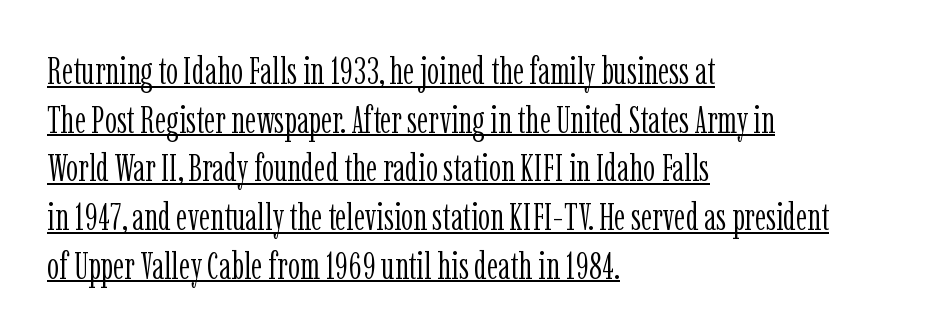
{"serif": "yes", "italic": "no", "bold": "no", "weight": "light", "width": "condensed", "stroke_contrast": "low", "x_height": "medium", "monospaced": "no", "underline": "yes", "align": "left", "line_spacing": "normal", "line_spacing_ratio": 1.28, "letter_spacing": "normal", "letter_spacing_em": 0.0, "glyph_px": 38}
